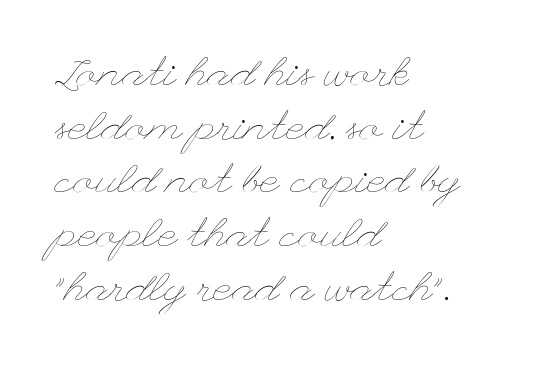
Q: Is the text bold? A: No.
Q: Is the text italic (slanted)? A: Yes.
Q: Is the text underlined? A: No.
Q: How is the paragraph aligned? A: Left-aligned.
Q: Is the spacing between letters normal or unusually wide? A: Normal.
Q: Is the spacing between lines tight, normal or loose? A: Normal.
Q: Width (condensed, normal, or wide)? A: Wide.
Q: Stroke contrast? A: Low.
Q: x-height? A: Small.
